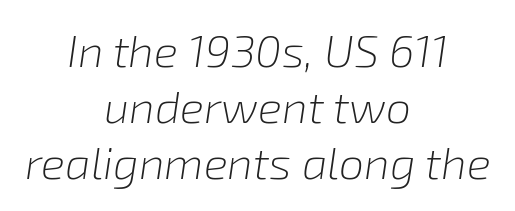
The image shows 45 px light type, italic (leaning right); set centered, line spacing 1.24x, normal letter spacing, not underlined; low stroke contrast and a medium x-height.
